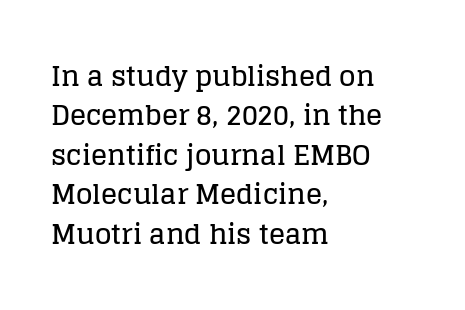
The image shows 27 px text type, upright; set left-aligned, normal line spacing (1.46x), normal letter spacing, not underlined.
